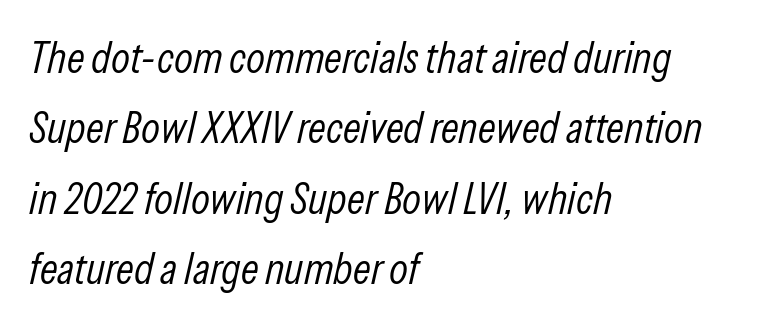
Q: Is the text bold? A: No.
Q: Is the text italic (slanted)? A: Yes, it leans right by about 13 degrees.
Q: Is the text underlined? A: No.
Q: How is the paragraph aligned? A: Left-aligned.
Q: Is the spacing between letters normal or unusually wide? A: Normal.
Q: Is the spacing between lines tight, normal or loose? A: Normal.
Q: Width (condensed, normal, or wide)? A: Condensed.
Q: Stroke contrast? A: Low.
Q: x-height? A: Medium.
Q: Monospaced? A: No.
